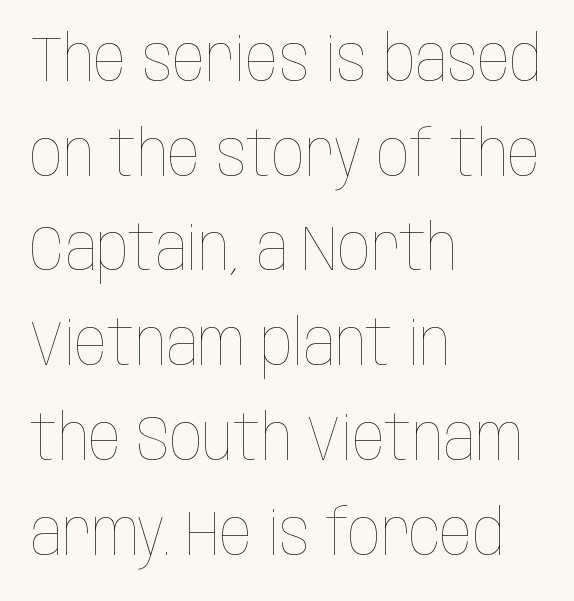
Q: Is the text bold? A: No.
Q: Is the text italic (slanted)? A: No, it is upright.
Q: Is the text underlined? A: No.
Q: How is the paragraph aligned? A: Left-aligned.
Q: Is the spacing between letters normal or unusually wide? A: Normal.
Q: Is the spacing between lines tight, normal or loose? A: Normal.
Q: Width (condensed, normal, or wide)? A: Condensed.
Q: Stroke contrast? A: Low.
Q: x-height? A: Large.
Q: Monospaced? A: No.
